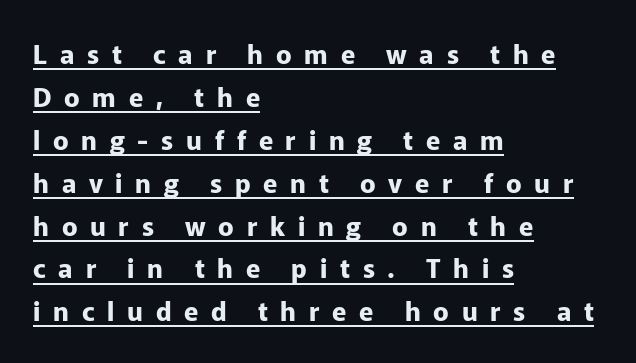
Q: Is the text bold? A: Yes.
Q: Is the text italic (slanted)? A: No, it is upright.
Q: Is the text underlined? A: Yes.
Q: How is the paragraph aligned? A: Left-aligned.
Q: Is the spacing between letters normal or unusually wide? A: Unusually wide.
Q: Is the spacing between lines tight, normal or loose? A: Normal.
